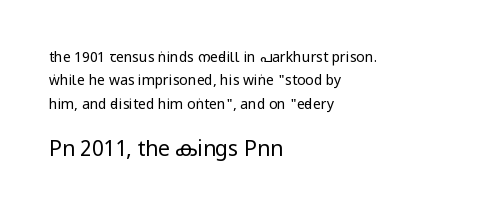
Q: Is the text bold? A: No.
Q: Is the text italic (slanted)? A: No, it is upright.
Q: Is the text underlined? A: No.
Q: How is the paragraph aligned? A: Left-aligned.
Q: Is the spacing between letters normal or unusually wide? A: Normal.
Q: Is the spacing between lines tight, normal or loose? A: Normal.
Q: Which block of text is set in a larger size, the first (top) or the second (bottom)? A: The second (bottom) one.
